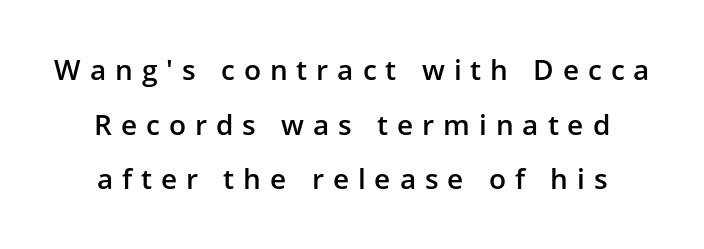
The lettering stays uniformly vertical, giving the passage a roman look. A typesetter would call this leading open, well beyond the default. A bit beefed up — I'd call it semibold rather than bold. Regarding serifs, this sample does without them. Do the characters align in a grid? No, the font is proportional. Clear beneath every line of the passage.
